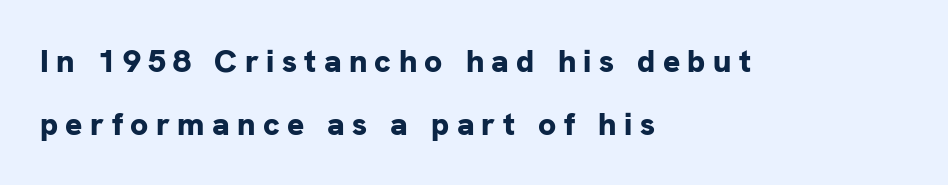
The image shows 32 px bold sans-serif type, upright; set left-aligned, loose line spacing (1.96x), unusually wide letter spacing (+0.23 em), not underlined; low stroke contrast and a medium x-height.
